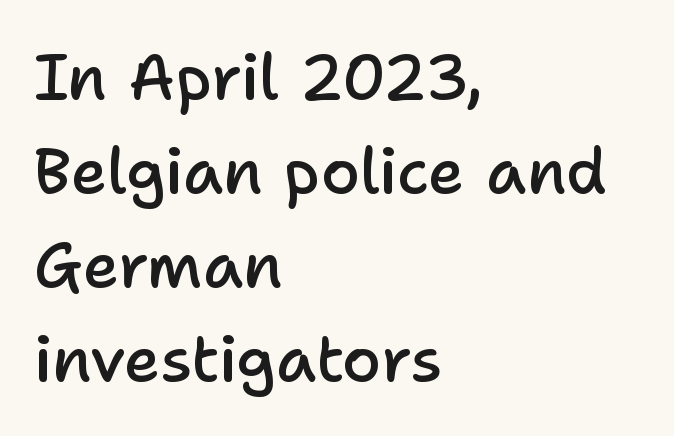
The font family rendered here belongs to the sans-serif group. What weight is shown? A semibold, between regular and bold. Reading down the column, the eye jumps a familiar distance to each next line. These lines are set flush left with a ragged right edge. Descenders hang freely into open space.
